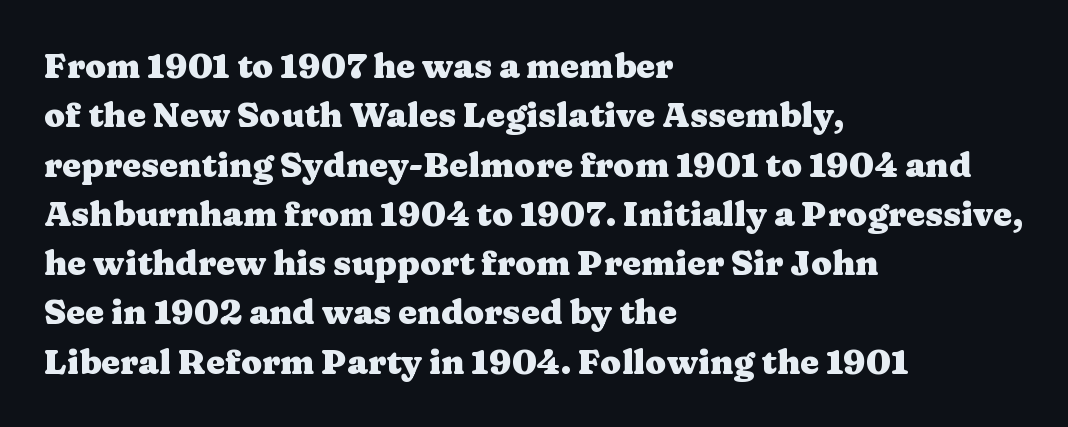
Q: Is the text bold? A: Yes.
Q: Is the text italic (slanted)? A: No, it is upright.
Q: Is the typeface a serif or a sans-serif typeface? A: Serif.
Q: Is the text underlined? A: No.
Q: How is the paragraph aligned? A: Left-aligned.
Q: Is the spacing between letters normal or unusually wide? A: Normal.
Q: Is the spacing between lines tight, normal or loose? A: Normal.
Q: Width (condensed, normal, or wide)? A: Wide.
Q: Stroke contrast? A: Medium.
Q: x-height? A: Medium.
Q: Monospaced? A: No.
